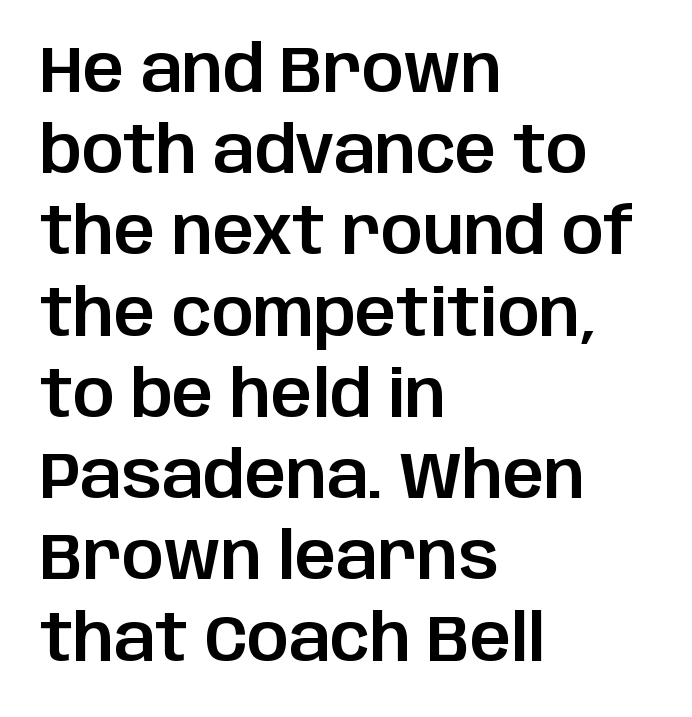
These lines keep a tight, regular rhythm from letter to letter. No feet cap the strokes, marking this as sans-serif type. Whoever set this chose a conventional vertical rhythm. Where is the straight margin? On the left. In terms of posture, this sample is upright.
